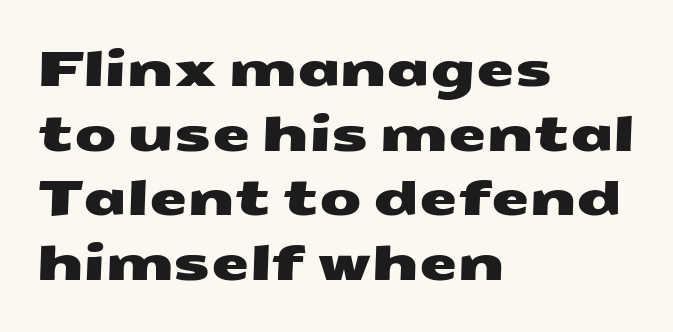
Is this a fixed-width face? No — the glyphs have proportional, varying widths. These lines keep a tight, regular rhythm from letter to letter. The rendering uses a moderate line-height, typical for paragraphs. Descender tails drop into unmarked territory. You can tell from the bare stems that sans-serif type was used.
